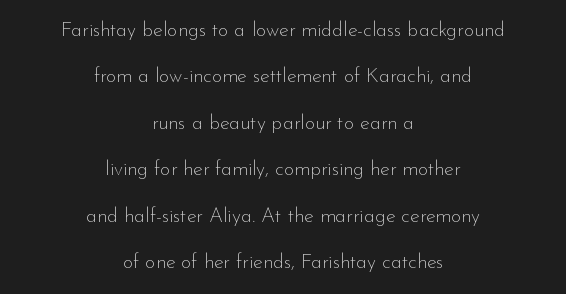
The image shows 20 px text type, upright; set centered, loose line spacing (2.32x), normal letter spacing, not underlined.
